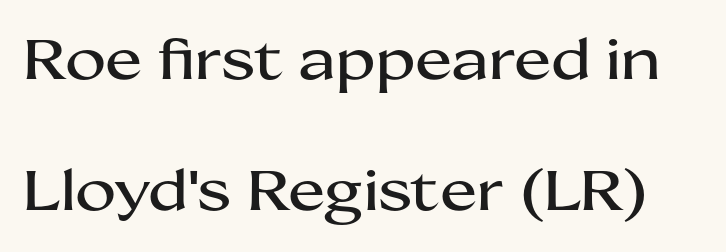
The image shows 56 px wide type, upright; set loose line spacing (2.34x), normal letter spacing, not underlined; medium stroke contrast and a medium x-height.
